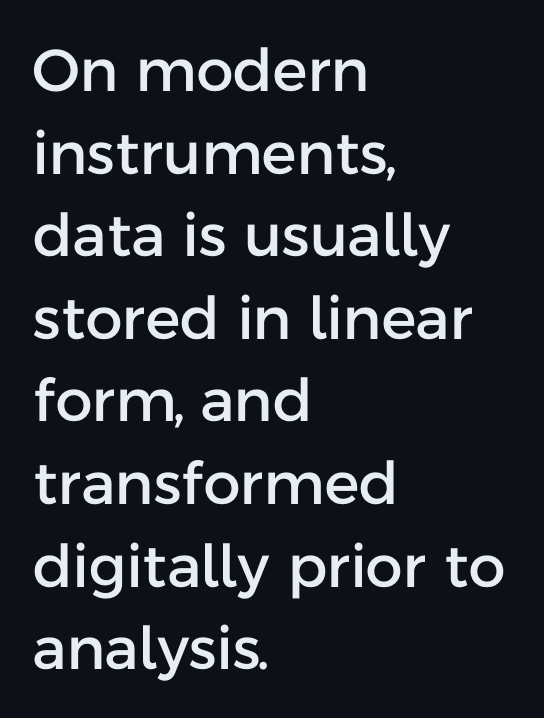
Observe the ordinary spacing: letters are neighbours, not strangers. The face used here is proportionally spaced, like ordinary book or web type. The lines sit at an ordinary, default distance from one another. If you drew a line through each stem, it would be perfectly vertical. If you drew a ruler down the left edge, every line would touch it.
